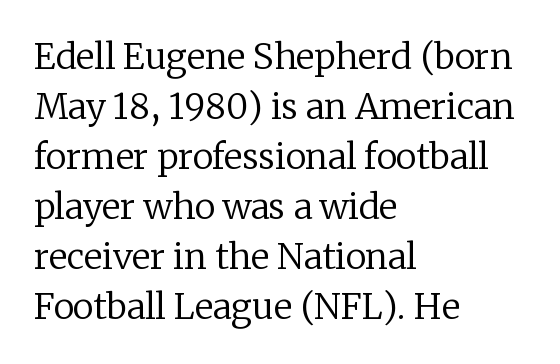
The image shows 35 px regular-weight serif type, upright; set left-aligned, normal line spacing (1.43x), normal letter spacing, not underlined; low stroke contrast and a medium x-height.
